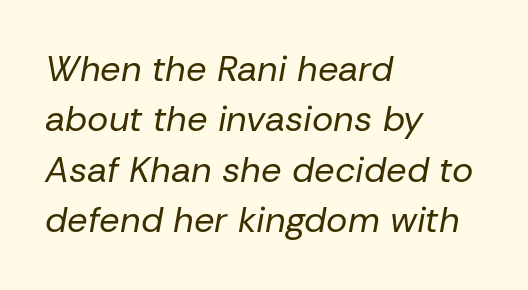
{"italic": "yes", "lean": "right", "slant_degrees": 10, "bold": "no", "weight": "regular", "width": "normal", "stroke_contrast": "low", "x_height": "medium", "monospaced": "no", "underline": "no", "align": "left", "line_spacing": "normal", "line_spacing_ratio": 1.4, "letter_spacing": "normal", "letter_spacing_em": 0.0, "glyph_px": 36}
